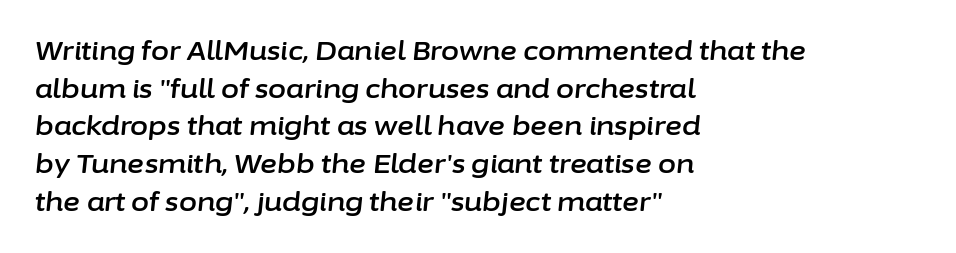
{"italic": "yes", "lean": "right", "slant_degrees": 6, "underline": "no", "align": "left", "line_spacing": "normal", "line_spacing_ratio": 1.45, "letter_spacing": "normal", "letter_spacing_em": 0.0, "glyph_px": 26}
